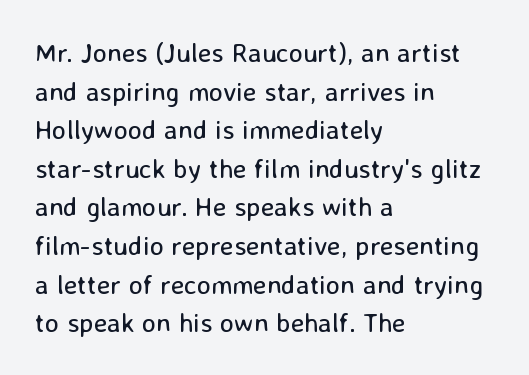
Stroke thickness stays within the range of a standard reading face or lighter. Notice how descenders clear the ascenders below comfortably — that's standard leading. There is no visible air inserted between adjacent glyphs. Casual observation: everything's shoved over to the left. The specimen omits any rule beneath the text block's lines. The letters stand straight up with perfectly vertical stems.
